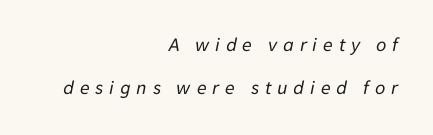
The image shows 20 px text type, italic (leaning right); set right-aligned, loose line spacing (2.17x), unusually wide letter spacing (+0.29 em), not underlined.
